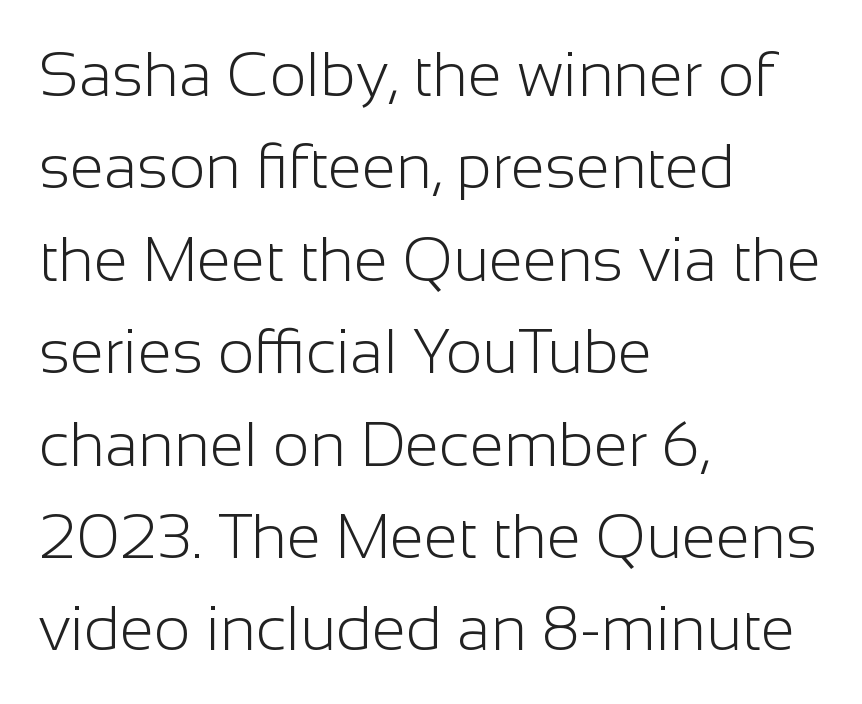
The strokes carry an ordinary text weight at most. Casual observation: everything's shoved over to the left. Varying glyph widths throughout — classic text-font behaviour. Nobody drew a line under any word here. Unlike italic type, these characters show no tilt at all. Font category for this specimen: sans-serif.
